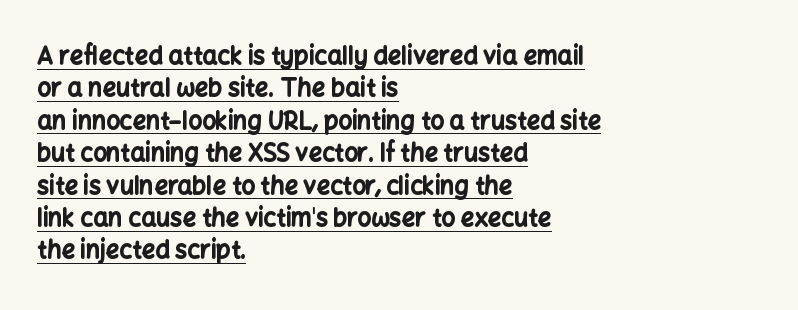
Q: Is the text bold? A: Yes.
Q: Is the text italic (slanted)? A: No, it is upright.
Q: Is the text underlined? A: Yes.
Q: How is the paragraph aligned? A: Left-aligned.
Q: Is the spacing between letters normal or unusually wide? A: Normal.
Q: Is the spacing between lines tight, normal or loose? A: Normal.
